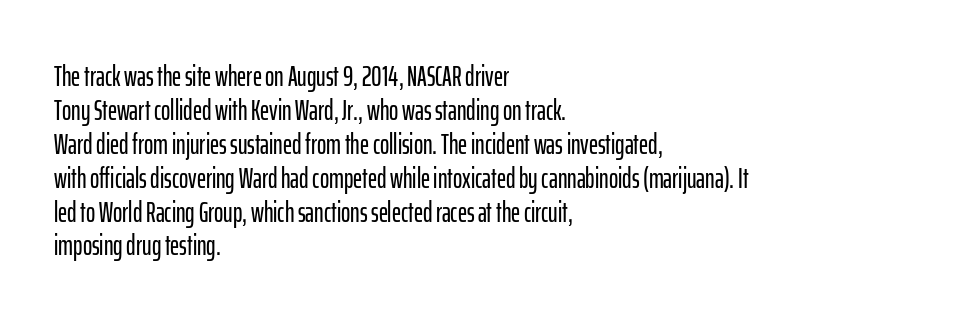
{"serif": "no", "italic": "no", "width": "condensed", "stroke_contrast": "low", "x_height": "medium", "monospaced": "no", "underline": "no", "align": "left", "line_spacing_ratio": 1.21, "letter_spacing": "normal", "letter_spacing_em": 0.0, "glyph_px": 28}
